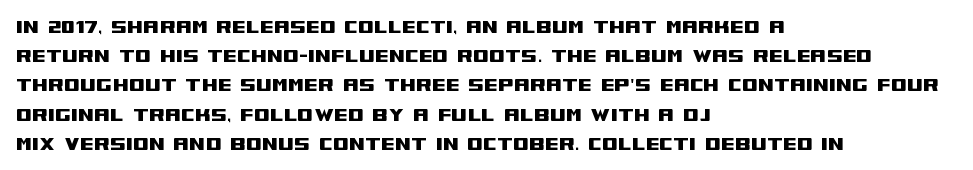
Q: Is the text italic (slanted)? A: No, it is upright.
Q: Is the text underlined? A: No.
Q: How is the paragraph aligned? A: Left-aligned.
Q: Is the spacing between letters normal or unusually wide? A: Normal.
Q: Is the spacing between lines tight, normal or loose? A: Normal.
